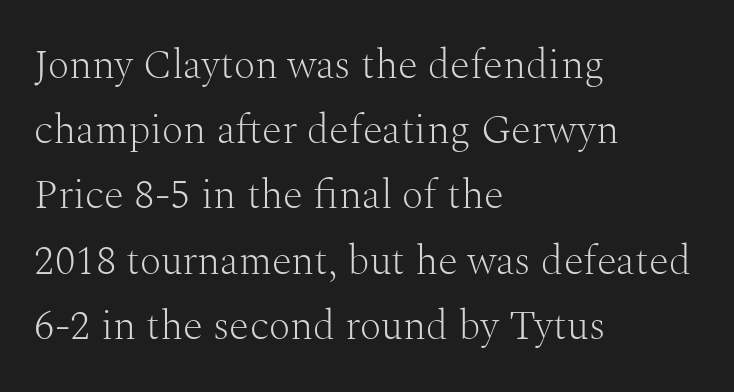
{"serif": "yes", "italic": "no", "bold": "no", "weight": "light", "width": "normal", "stroke_contrast": "medium", "x_height": "medium", "monospaced": "no", "underline": "no", "align": "left", "line_spacing": "normal", "line_spacing_ratio": 1.59, "letter_spacing": "normal", "letter_spacing_em": 0.0, "glyph_px": 41}
